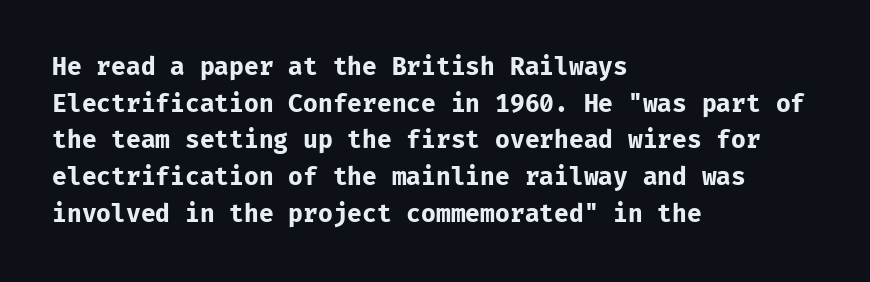
A typesetter would call this zero additional tracking. The letters stand upright; this is a roman face. Regular leading. The passage is arranged the way most books set body copy — flush left. Rule under the text: the space is simply empty. Strokes here are thick enough to call this a true bold.
